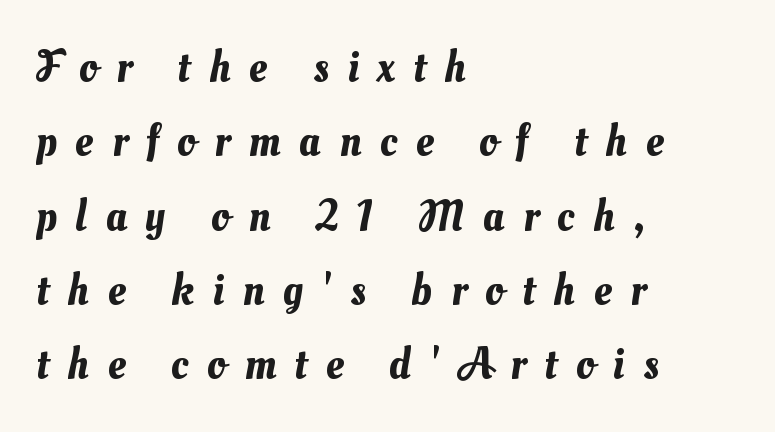
The baseline area is clear. The rendering inserts visible extra space after every character. The paragraph shown leans on its left margin. A typesetter would call this proportional, since set widths differ per character. Baseline-to-baseline distance is the conventional proportion of letter height.
